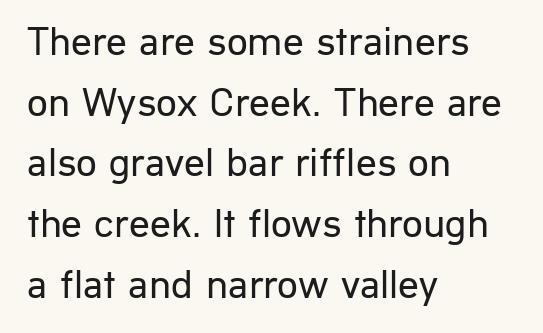
Q: Is the text bold? A: No.
Q: Is the text italic (slanted)? A: No, it is upright.
Q: Is the typeface a serif or a sans-serif typeface? A: Sans-serif.
Q: Is the text underlined? A: No.
Q: How is the paragraph aligned? A: Left-aligned.
Q: Is the spacing between letters normal or unusually wide? A: Normal.
Q: Is the spacing between lines tight, normal or loose? A: Normal.
Q: Width (condensed, normal, or wide)? A: Normal.
Q: Stroke contrast? A: Low.
Q: x-height? A: Medium.
Q: Monospaced? A: No.
